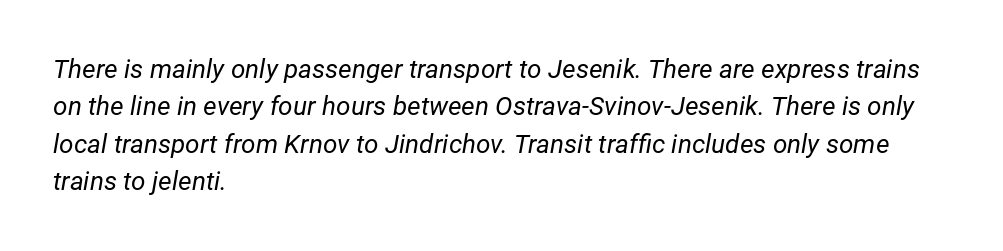
Q: Is the text bold? A: No.
Q: Is the text italic (slanted)? A: Yes, it leans right by about 12 degrees.
Q: Is the text underlined? A: No.
Q: How is the paragraph aligned? A: Left-aligned.
Q: Is the spacing between letters normal or unusually wide? A: Normal.
Q: Is the spacing between lines tight, normal or loose? A: Normal.
